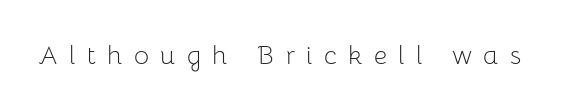
The image shows 26 px text type, upright; set unusually wide letter spacing (+0.44 em), not underlined.
